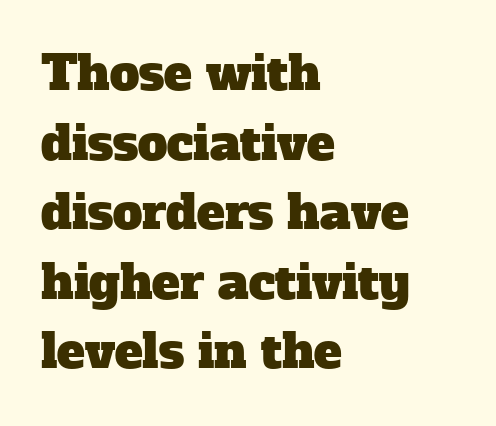
{"serif": "yes", "width": "normal", "stroke_contrast": "low", "x_height": "medium", "monospaced": "no", "underline": "no", "align": "left", "line_spacing": "normal", "line_spacing_ratio": 1.48, "letter_spacing": "normal", "letter_spacing_em": 0.0, "glyph_px": 47}
